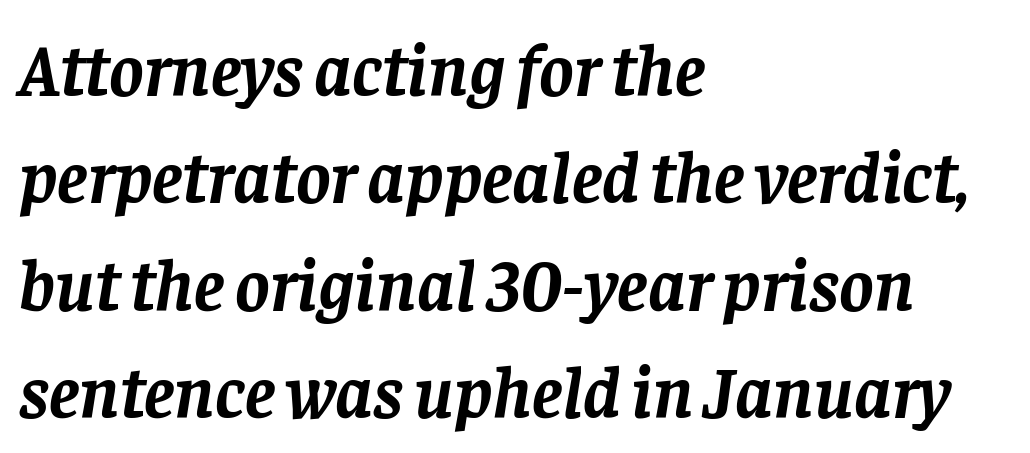
Q: Is the text bold? A: Yes.
Q: Is the text italic (slanted)? A: Yes, it leans right by about 8 degrees.
Q: Is the typeface a serif or a sans-serif typeface? A: Serif.
Q: Is the text underlined? A: No.
Q: How is the paragraph aligned? A: Left-aligned.
Q: Is the spacing between letters normal or unusually wide? A: Normal.
Q: Is the spacing between lines tight, normal or loose? A: Normal.
Q: Width (condensed, normal, or wide)? A: Normal.
Q: Stroke contrast? A: Low.
Q: x-height? A: Large.
Q: Monospaced? A: No.
